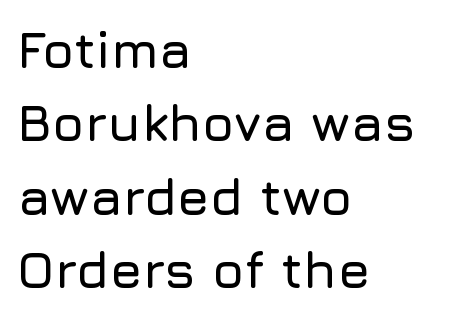
The face used here is rendered with its standard letterfit. In terms of letterform style, serifs are entirely absent. Spacing verdict: proportional, widths tailored to each character. Typeset ragged right — the left edge is the straight one. Glance below the letters and you will spot only blank space.
